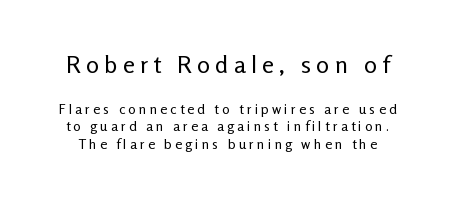
Notice how the stems are strictly vertical — no italics here. Honestly, the row spacing looks completely unremarkable. The gaps between neighbouring characters are conspicuously large. Is this a heavy cut? Hardly; it is regular or lighter. The designer gave the opening block more size than the closing block.
